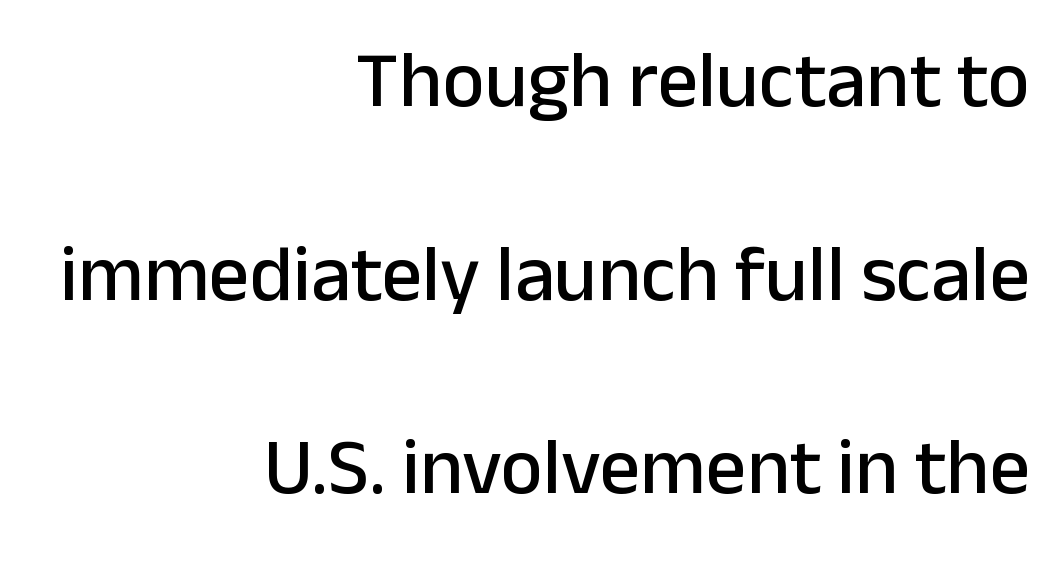
{"serif": "no", "italic": "no", "width": "normal", "stroke_contrast": "low", "x_height": "medium", "monospaced": "no", "underline": "no", "align": "right", "line_spacing": "loose", "line_spacing_ratio": 2.42, "letter_spacing": "normal", "letter_spacing_em": 0.0, "glyph_px": 80}
